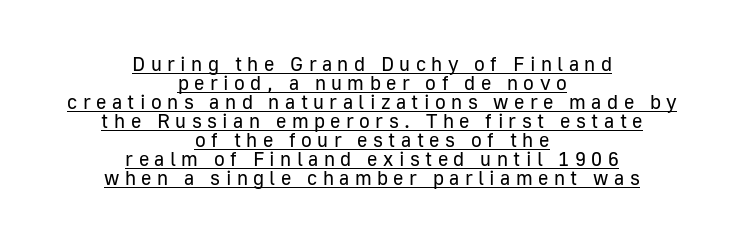
Q: Is the text bold? A: No.
Q: Is the text italic (slanted)? A: No, it is upright.
Q: Is the text underlined? A: Yes.
Q: How is the paragraph aligned? A: Centered.
Q: Is the spacing between letters normal or unusually wide? A: Unusually wide.
Q: Is the spacing between lines tight, normal or loose? A: Tight.
